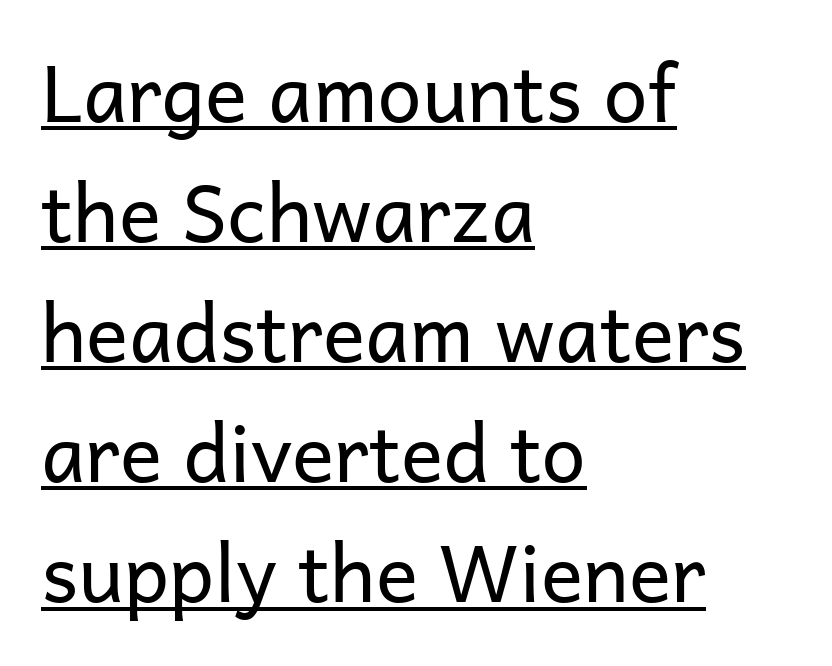
The image shows 79 px regular-weight sans-serif type, upright; set left-aligned, normal line spacing (1.52x), normal letter spacing, underlined; low stroke contrast and a medium x-height.
